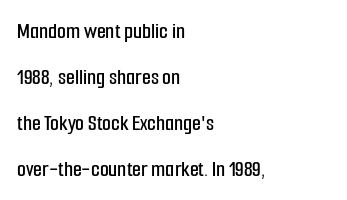
{"italic": "no", "underline": "no", "align": "left", "line_spacing": "loose", "line_spacing_ratio": 2.0, "letter_spacing": "normal", "letter_spacing_em": 0.0, "glyph_px": 23}
